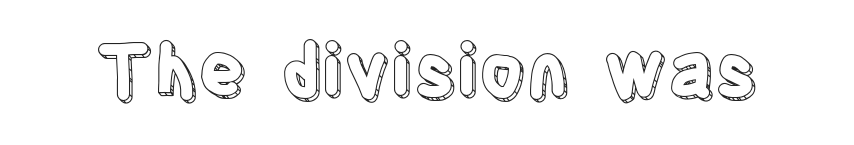
Q: Is the text italic (slanted)? A: No, it is upright.
Q: Is the text underlined? A: No.
Q: Is the spacing between letters normal or unusually wide? A: Normal.
Q: Width (condensed, normal, or wide)? A: Condensed.
Q: x-height? A: Large.
Q: Monospaced? A: No.
